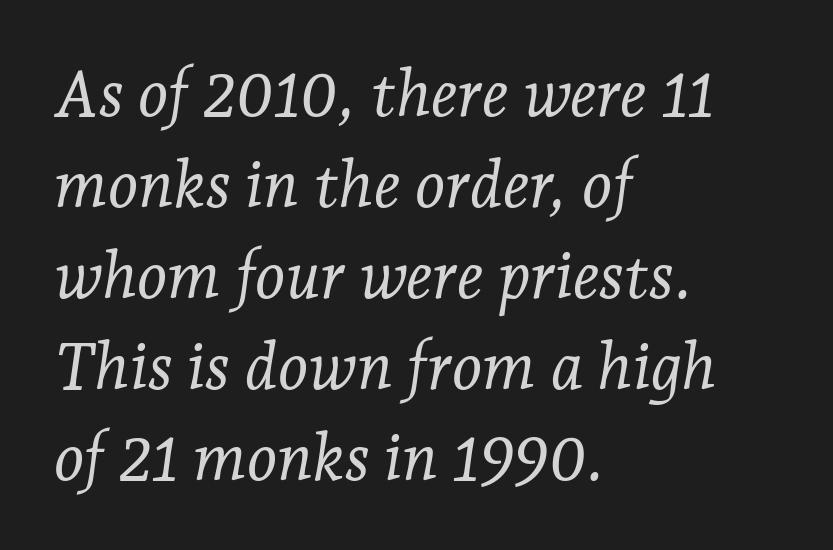
{"serif": "yes", "italic": "yes", "lean": "right", "slant_degrees": 7, "bold": "no", "weight": "light", "width": "normal", "stroke_contrast": "low", "x_height": "medium", "monospaced": "no", "underline": "no", "align": "left", "line_spacing": "normal", "line_spacing_ratio": 1.4, "letter_spacing": "normal", "letter_spacing_em": 0.0, "glyph_px": 65}
